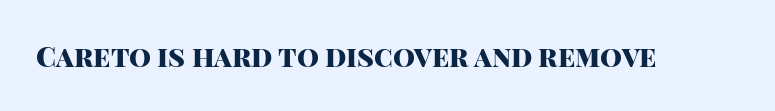
The passage shown is not underscored anywhere. In terms of letterspacing, this is plain default setting. The face used here is proportionally spaced, like ordinary book or web type. Heavy, bold letterforms. Characters remain perfectly vertical along every line. Each letter's strokes conclude bluntly, with no projecting serifs.
